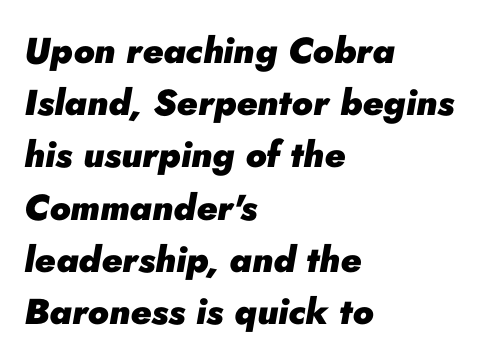
The image shows 36 px heavy type, italic (leaning right); set left-aligned, normal line spacing (1.45x), normal letter spacing, not underlined; low stroke contrast and a small x-height.
